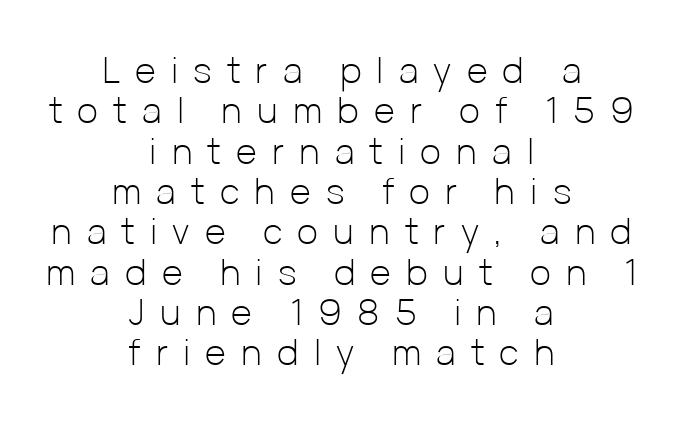
{"serif": "no", "italic": "no", "bold": "no", "weight": "light", "width": "normal", "stroke_contrast": "low", "x_height": "medium", "monospaced": "no", "underline": "no", "align": "center", "line_spacing": "tight", "line_spacing_ratio": 1.12, "letter_spacing": "wide", "letter_spacing_em": 0.42, "glyph_px": 36}
